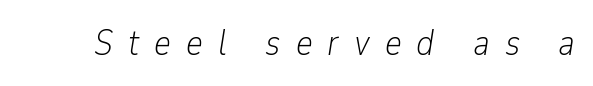
The glyphs look as if they've been sheared to an angle. Caption: expanded tracking, letters set apart. Spacing verdict: proportional, widths tailored to each character. The typesetting does not lean heavy: it is not bold.
